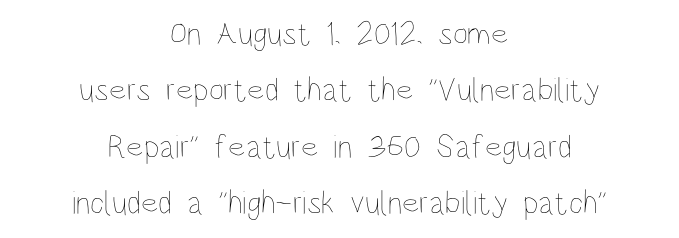
The passage shown is not bold in any degree. A typesetter would call this zero additional tracking. Typeset on center — no edge is straight. The gap between lines stays unmarked.
